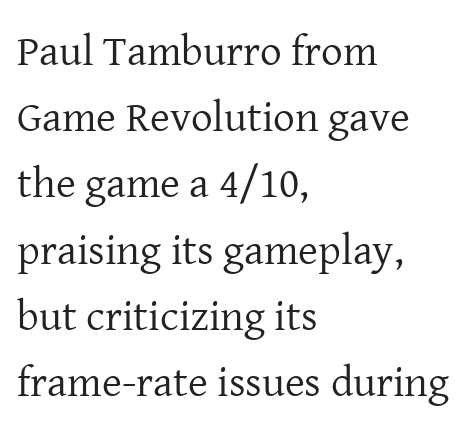
Caption: multi-line text, flush left, ragged right. Is there much room between lines? A standard amount, neither cramped nor airy. A roman cut, with each character standing at attention. How are the letters spaced? Ordinarily, with no added tracking.
